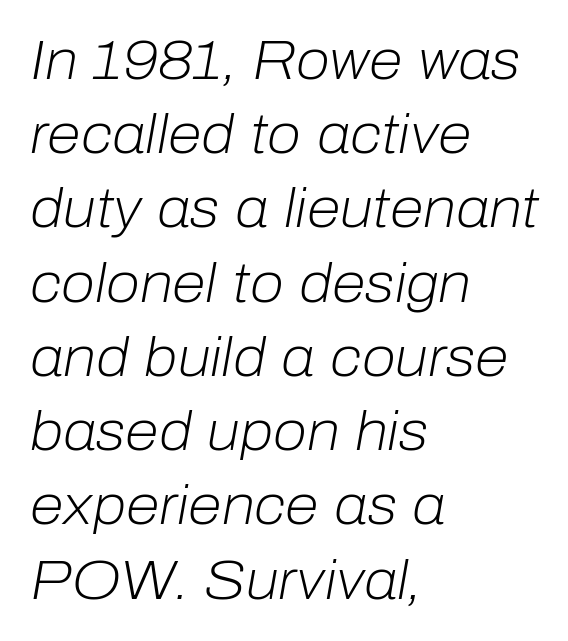
Q: Is the text bold? A: No.
Q: Is the text italic (slanted)? A: Yes, it leans right by about 10 degrees.
Q: Is the text underlined? A: No.
Q: How is the paragraph aligned? A: Left-aligned.
Q: Is the spacing between letters normal or unusually wide? A: Normal.
Q: Is the spacing between lines tight, normal or loose? A: Normal.
Q: Width (condensed, normal, or wide)? A: Normal.
Q: Stroke contrast? A: Low.
Q: x-height? A: Medium.
Q: Monospaced? A: No.
